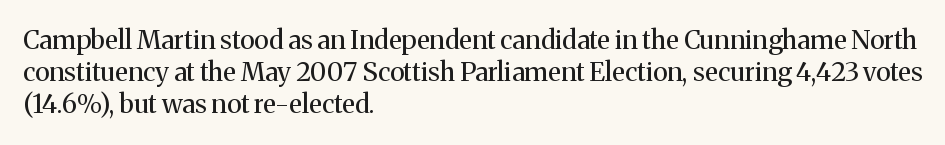
Q: Is the text bold? A: No.
Q: Is the text italic (slanted)? A: No, it is upright.
Q: Is the text underlined? A: No.
Q: How is the paragraph aligned? A: Left-aligned.
Q: Is the spacing between letters normal or unusually wide? A: Normal.
